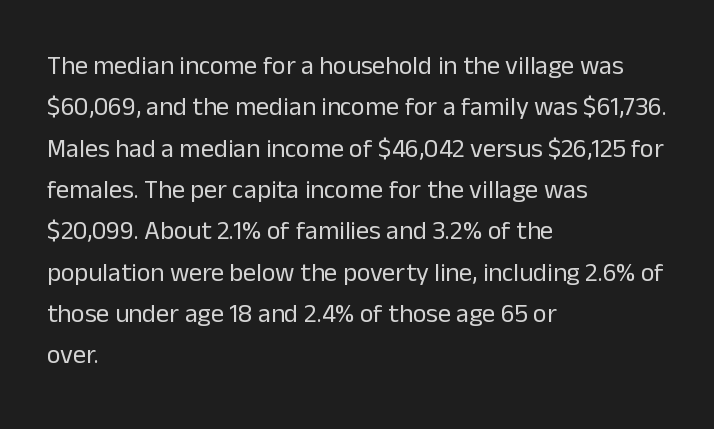
Each stroke keeps to a modest, everyday thickness or less. Whoever set this chose a conventional vertical rhythm. Caption: multi-line text, flush left, ragged right. Underlining? Definitely not there.
